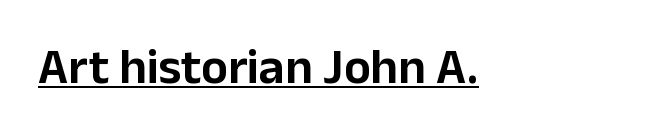
Looks like regular typesetting: each glyph gets only the width it needs. The gaps between neighbouring characters are ordinary and unremarkable. Typographically, this falls in the sans-serif category. Honestly, the underline is the first thing you notice here. You can tell it's not italic because the verticals are truly vertical.
